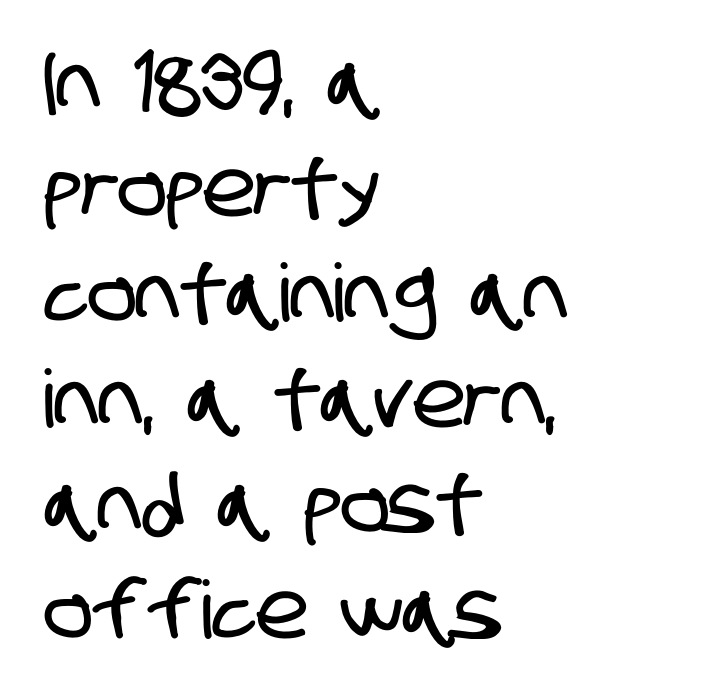
{"serif": "no", "width": "condensed", "stroke_contrast": "low", "x_height": "large", "monospaced": "no", "underline": "no", "align": "left", "line_spacing": "normal", "line_spacing_ratio": 1.32, "letter_spacing": "normal", "letter_spacing_em": 0.0, "glyph_px": 80}
